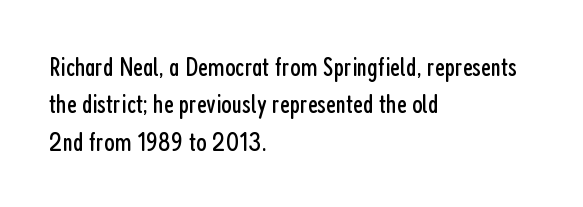
{"italic": "no", "bold": "no", "underline": "no", "align": "left", "line_spacing": "normal", "line_spacing_ratio": 1.38, "letter_spacing": "normal", "letter_spacing_em": 0.0, "glyph_px": 27}
